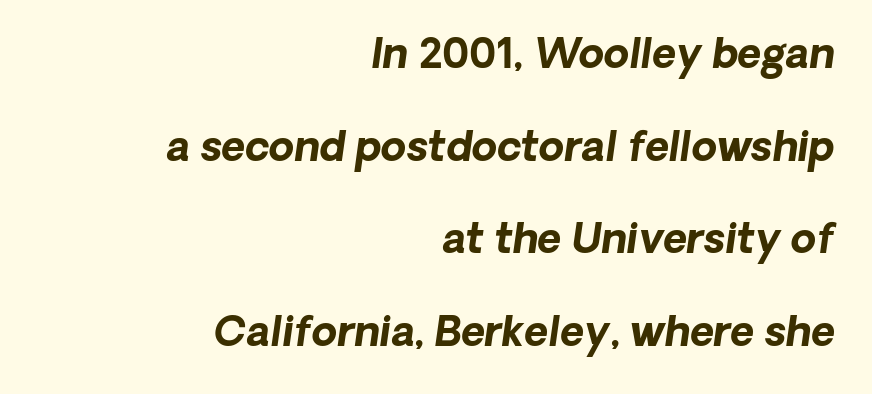
Whoever set this chose breathing room over compactness in the vertical rhythm. Looking at the ascenders, they clearly lean. The letters advance in unequal steps, a hallmark of proportional type. The compositor pushed each line to the right boundary.
